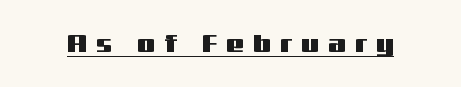
The image shows 25 px text type, upright; set unusually wide letter spacing (+0.37 em), underlined.
